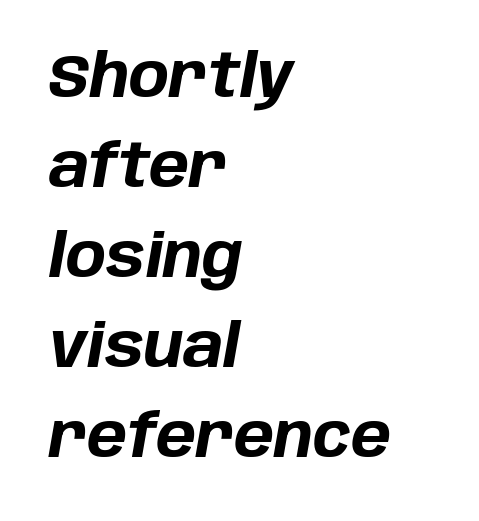
{"italic": "yes", "lean": "right", "slant_degrees": 10, "bold": "yes", "weight": "bold", "width": "normal", "stroke_contrast": "low", "x_height": "large", "monospaced": "no", "underline": "no", "align": "left", "line_spacing": "normal", "line_spacing_ratio": 1.5, "letter_spacing": "normal", "letter_spacing_em": 0.0, "glyph_px": 60}
